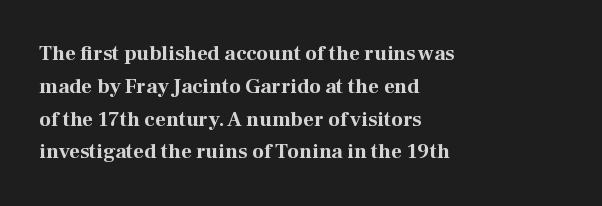
{"italic": "no", "bold": "yes", "underline": "no", "align": "left", "line_spacing": "normal", "line_spacing_ratio": 1.56, "letter_spacing": "normal", "letter_spacing_em": 0.0, "glyph_px": 21}
